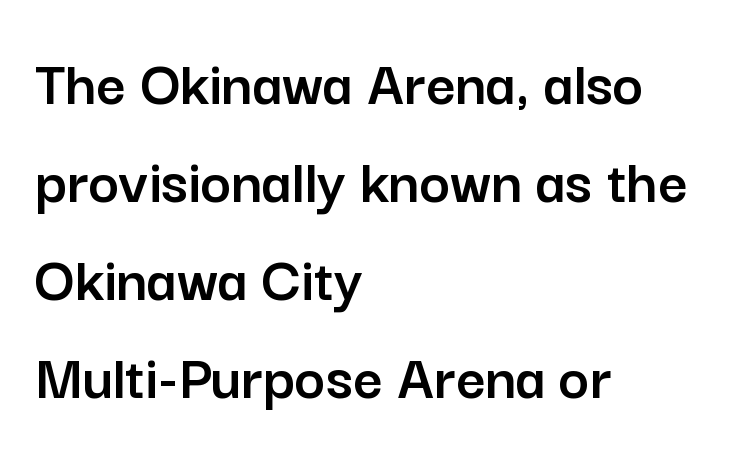
The image shows 65 px sans-serif type, upright; set left-aligned, normal line spacing (1.51x), normal letter spacing, not underlined; low stroke contrast and a medium x-height.
